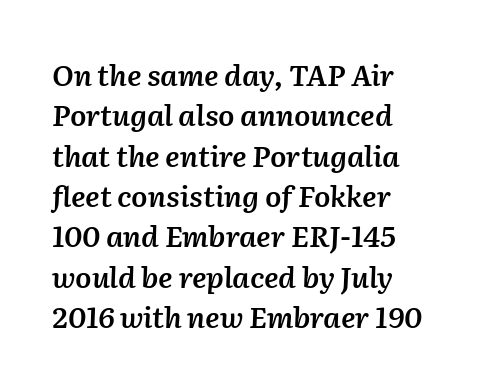
{"italic": "yes", "lean": "right", "slant_degrees": 2, "bold": "semi", "weight": "semibold", "width": "normal", "stroke_contrast": "medium", "x_height": "medium", "monospaced": "no", "underline": "no", "align": "left", "line_spacing": "normal", "line_spacing_ratio": 1.39, "letter_spacing": "normal", "letter_spacing_em": 0.0, "glyph_px": 29}
